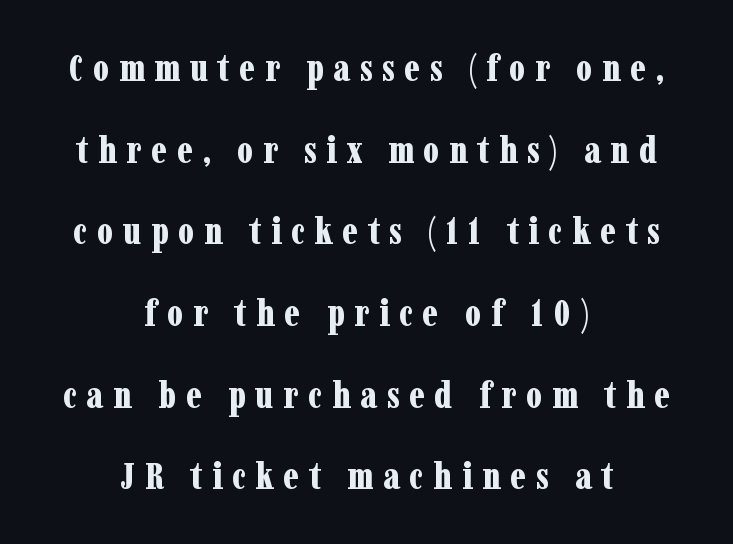
To sum up the face: it has serifs. Quick note: not italic, upright. The block of text is sparse from top to bottom, with ample space between rows. Underlining? Definitely not there. Observe the wide spacing: letters keep a clear distance from each other.
